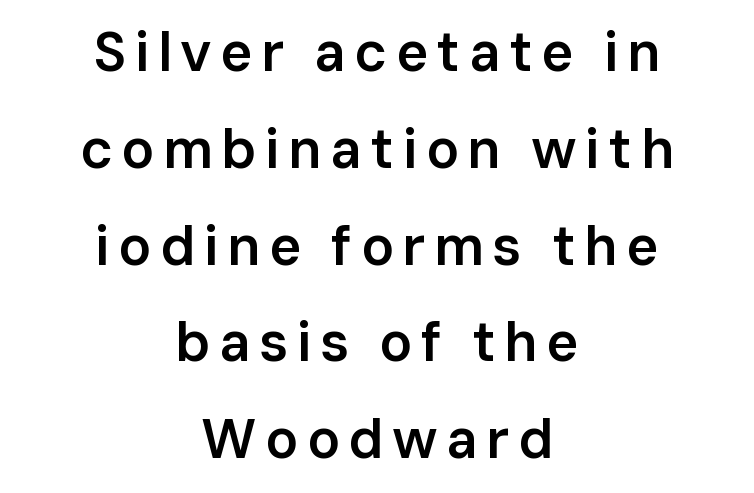
Typeset on center — no edge is straight. The space directly below the letters is spotless. Italic? Not at all — the glyphs are vertical. Spacing verdict: proportional, widths tailored to each character. To sum up the face: it is a sans, with no serifs. Caption: semibold face, moderately heavy strokes.
